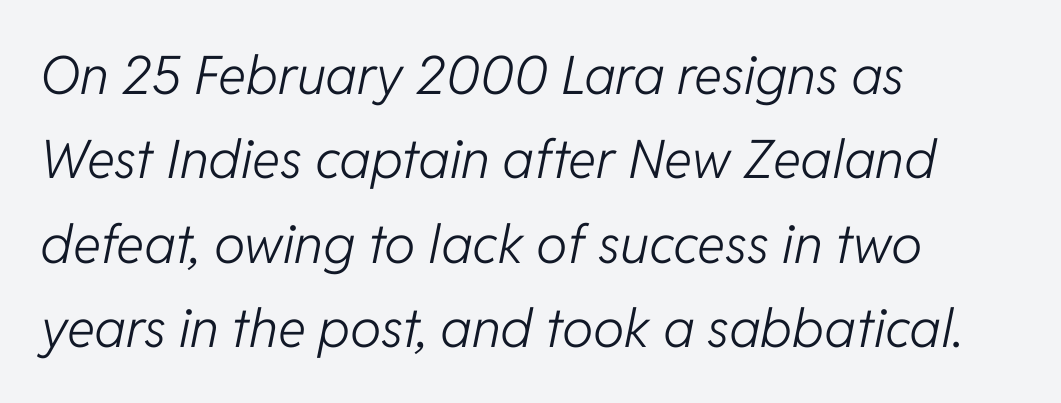
Style check: oblique. Letters rest on an invisible, unmarked baseline. Proportional: the letters do not fall into vertical columns. Each new line begins a customary step beneath the previous one.
